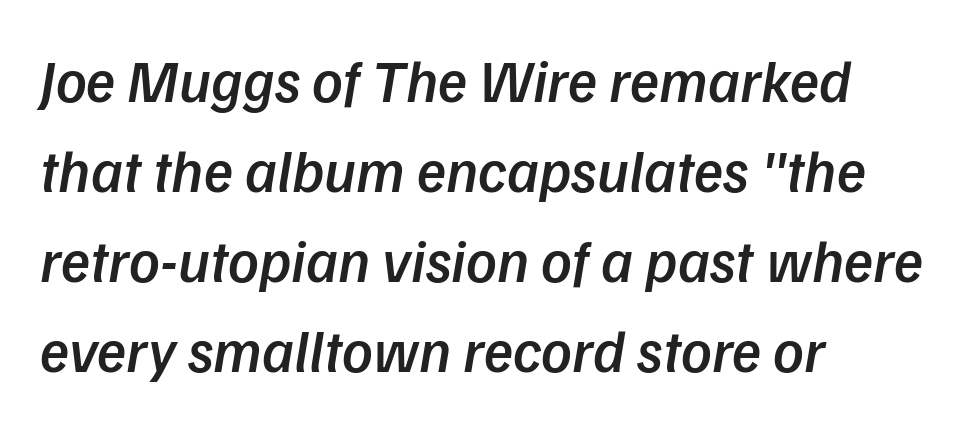
{"italic": "yes", "lean": "right", "slant_degrees": 9, "bold": "semi", "weight": "semibold", "width": "normal", "stroke_contrast": "low", "x_height": "medium", "monospaced": "no", "underline": "no", "align": "left", "line_spacing": "normal", "line_spacing_ratio": 1.5, "letter_spacing": "normal", "letter_spacing_em": 0.0, "glyph_px": 60}
